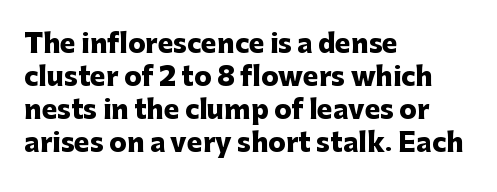
{"italic": "no", "bold": "yes", "underline": "no", "align": "left", "line_spacing": "normal", "line_spacing_ratio": 1.27, "letter_spacing": "normal", "letter_spacing_em": 0.0, "glyph_px": 26}
